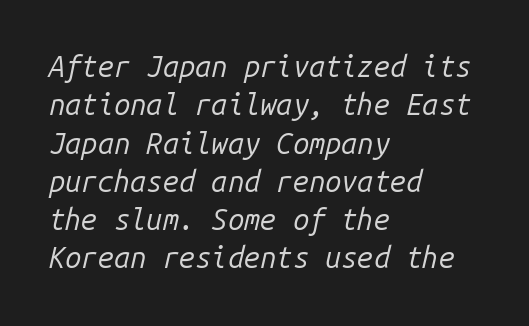
Q: Is the text bold? A: No.
Q: Is the text italic (slanted)? A: Yes, it leans right by about 14 degrees.
Q: Is the text underlined? A: No.
Q: How is the paragraph aligned? A: Left-aligned.
Q: Is the spacing between letters normal or unusually wide? A: Normal.
Q: Is the spacing between lines tight, normal or loose? A: Normal.
Q: Width (condensed, normal, or wide)? A: Normal.
Q: Stroke contrast? A: Low.
Q: x-height? A: Medium.
Q: Monospaced? A: Yes.
